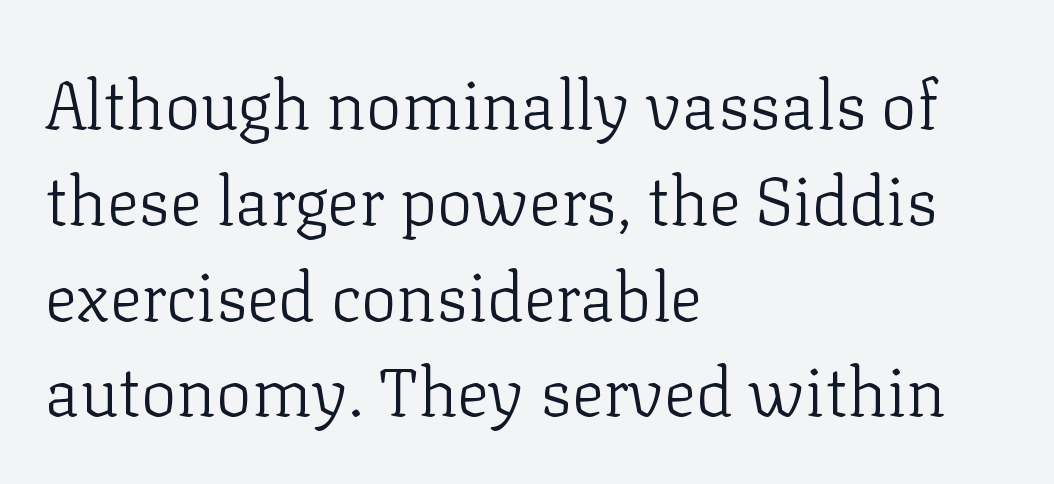
{"serif": "yes", "italic": "no", "bold": "no", "weight": "light", "width": "normal", "stroke_contrast": "low", "x_height": "medium", "monospaced": "no", "underline": "no", "align": "left", "line_spacing": "normal", "line_spacing_ratio": 1.43, "letter_spacing": "normal", "letter_spacing_em": 0.0, "glyph_px": 67}
